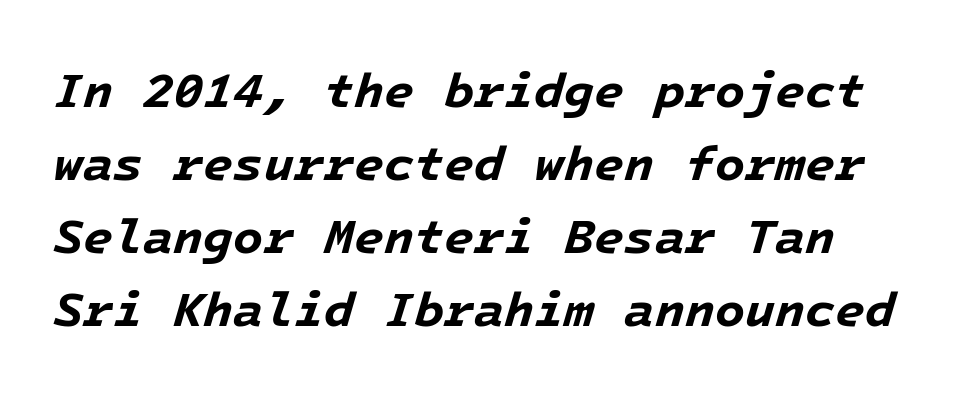
The image shows 49 px bold type, italic (leaning right); set left-aligned, normal line spacing (1.49x), normal letter spacing, not underlined; low stroke contrast and a medium x-height.
